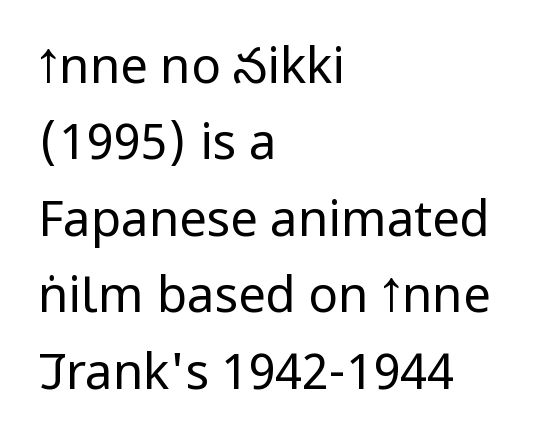
Q: Is the text bold? A: No.
Q: Is the text italic (slanted)? A: No, it is upright.
Q: Is the typeface a serif or a sans-serif typeface? A: Sans-serif.
Q: Is the text underlined? A: No.
Q: How is the paragraph aligned? A: Left-aligned.
Q: Is the spacing between letters normal or unusually wide? A: Normal.
Q: Is the spacing between lines tight, normal or loose? A: Normal.
Q: Width (condensed, normal, or wide)? A: Condensed.
Q: Stroke contrast? A: Low.
Q: x-height? A: Large.
Q: Monospaced? A: No.
